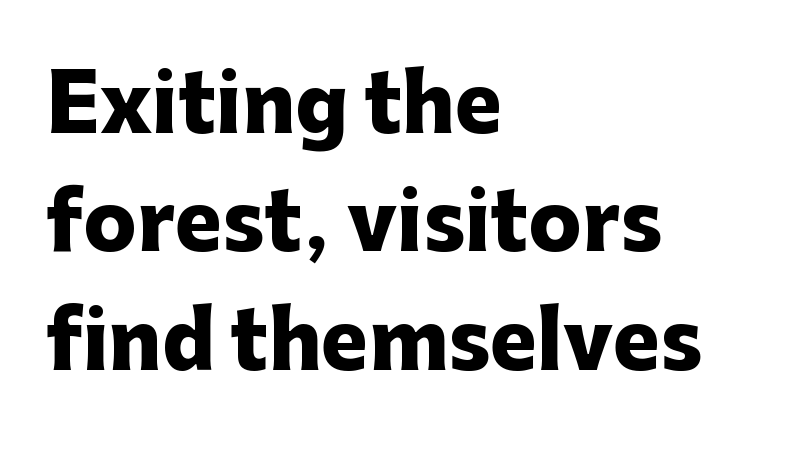
The face used here is rendered with its standard letterfit. Descenders are the only things crossing below the line. This sample has the flowing, uneven cadence of proportional lettering. One glance says typical: line gaps are just what's usual. Horizontal alignment here is leftward, the default for most running prose. Notice how thick the strokes are: this is what a full bold looks like.
